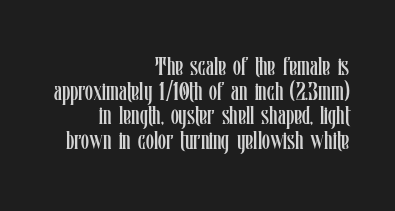
Q: Is the text bold? A: No.
Q: Is the text italic (slanted)? A: No, it is upright.
Q: Is the text underlined? A: No.
Q: How is the paragraph aligned? A: Right-aligned.
Q: Is the spacing between letters normal or unusually wide? A: Normal.
Q: Is the spacing between lines tight, normal or loose? A: Tight.
